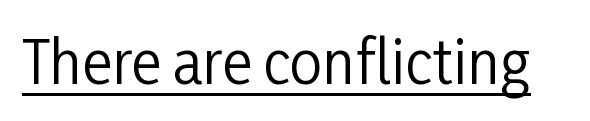
The image shows 58 px regular-weight, condensed sans-serif type, upright; set normal letter spacing, underlined; low stroke contrast and a medium x-height.
